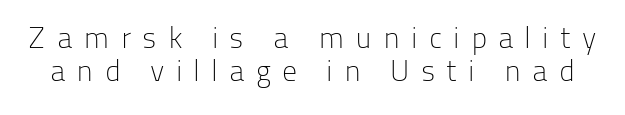
No chunkiness to these letters — they're not bold. Type without underlining. The face used here is proportionally spaced, like ordinary book or web type. Does the type have serifs? No, each stem ends abruptly. Very little white space separates one row of letters from the next. Every stem runs plumb, perpendicular to the baseline.
